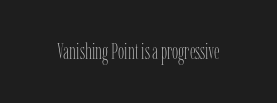
{"italic": "no", "bold": "no", "underline": "no", "letter_spacing": "normal", "letter_spacing_em": 0.0, "glyph_px": 22}
